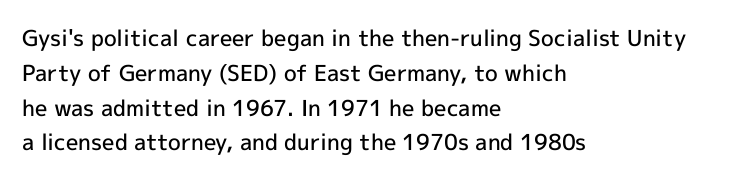
{"italic": "no", "bold": "semi", "underline": "no", "align": "left", "line_spacing": "normal", "line_spacing_ratio": 1.58, "letter_spacing": "normal", "letter_spacing_em": 0.0, "glyph_px": 22}
